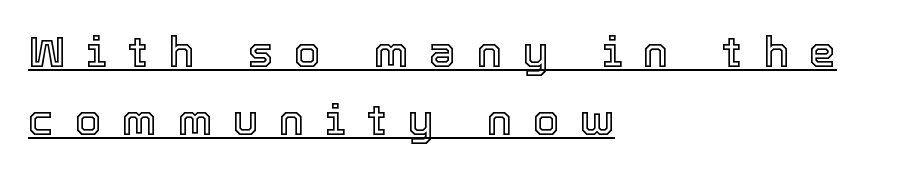
Short note: letters widely spaced. The words here are underlined. Quick note: not italic, upright. These lines are rendered in a variable-pitch font. The rendering anchors every line to the left-hand side.
